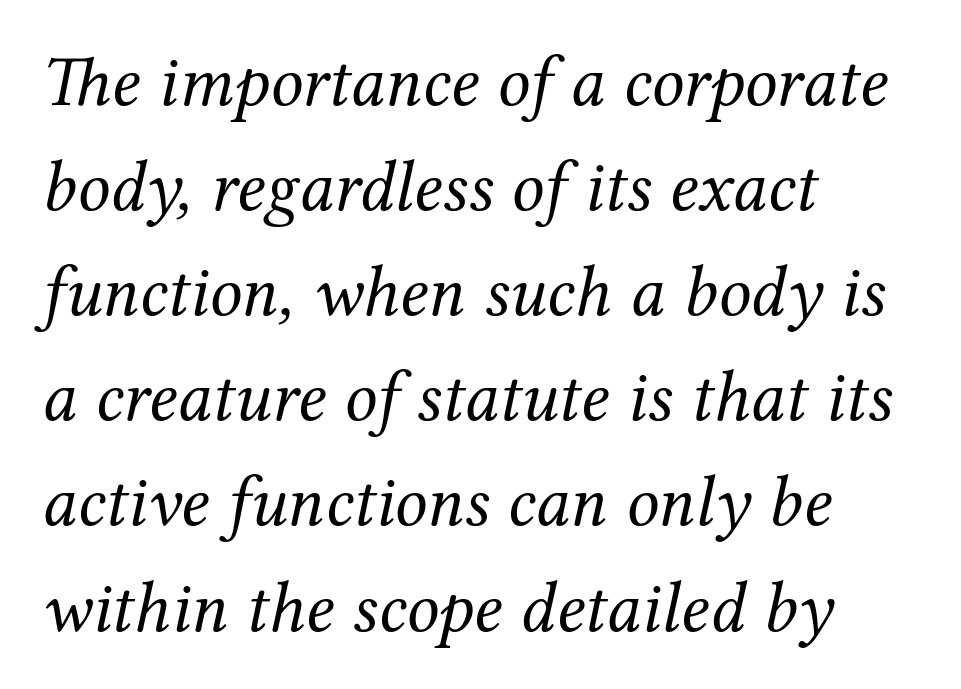
Q: Is the text bold? A: No.
Q: Is the text italic (slanted)? A: Yes, it leans right by about 12 degrees.
Q: Is the typeface a serif or a sans-serif typeface? A: Serif.
Q: Is the text underlined? A: No.
Q: How is the paragraph aligned? A: Left-aligned.
Q: Is the spacing between letters normal or unusually wide? A: Normal.
Q: Is the spacing between lines tight, normal or loose? A: Normal.
Q: Width (condensed, normal, or wide)? A: Normal.
Q: Stroke contrast? A: Medium.
Q: x-height? A: Medium.
Q: Monospaced? A: No.
